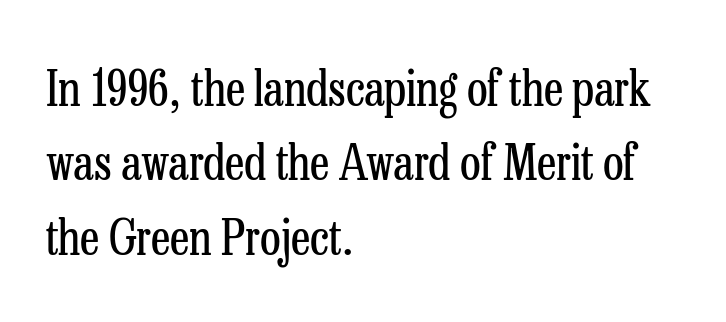
Q: Is the text bold? A: No.
Q: Is the text italic (slanted)? A: No, it is upright.
Q: Is the typeface a serif or a sans-serif typeface? A: Serif.
Q: Is the text underlined? A: No.
Q: How is the paragraph aligned? A: Left-aligned.
Q: Is the spacing between letters normal or unusually wide? A: Normal.
Q: Is the spacing between lines tight, normal or loose? A: Normal.
Q: Width (condensed, normal, or wide)? A: Condensed.
Q: Stroke contrast? A: Low.
Q: x-height? A: Medium.
Q: Monospaced? A: No.
